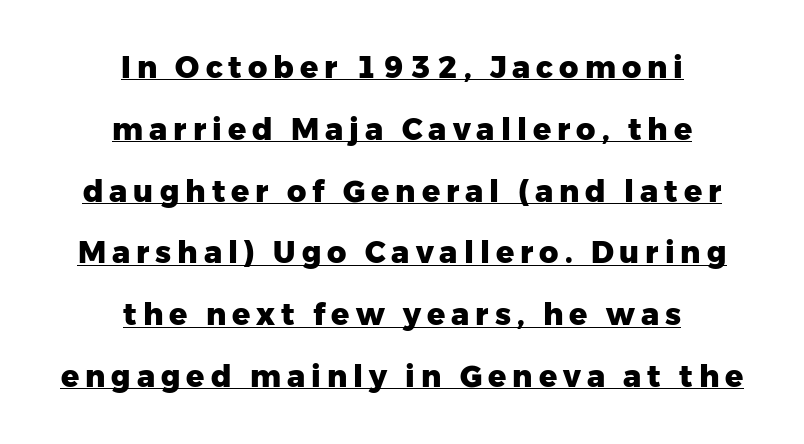
If you folded the block vertically in half, each line would mirror itself in length. Serifs: no, the terminals of the letterforms are clean. Set as a true bold cut, around the 700 mark. Each letter keeps its own natural width here, so spacing adapts to shape. The axis of the letterforms is exactly vertical. Underlining? Definitely there.
